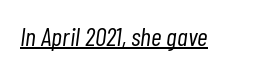
The image shows 26 px text type, italic (leaning right); set normal letter spacing, underlined.
